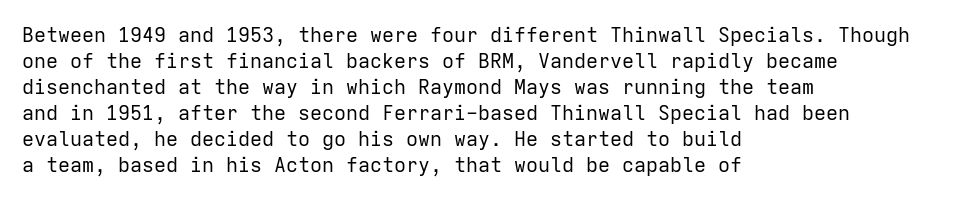
Q: Is the text bold? A: No.
Q: Is the text italic (slanted)? A: No, it is upright.
Q: Is the text underlined? A: No.
Q: How is the paragraph aligned? A: Left-aligned.
Q: Is the spacing between letters normal or unusually wide? A: Normal.
Q: Is the spacing between lines tight, normal or loose? A: Normal.
